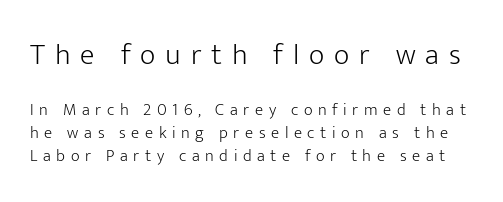
This sample uses an upright cut, with every glyph sitting square on the baseline. A bare baseline throughout the passage. Spacing verdict: proportional, widths tailored to each character. The typeface chosen for these lines omits serifs. If you squint, the top block still reads clearly — it's the larger of the two.
